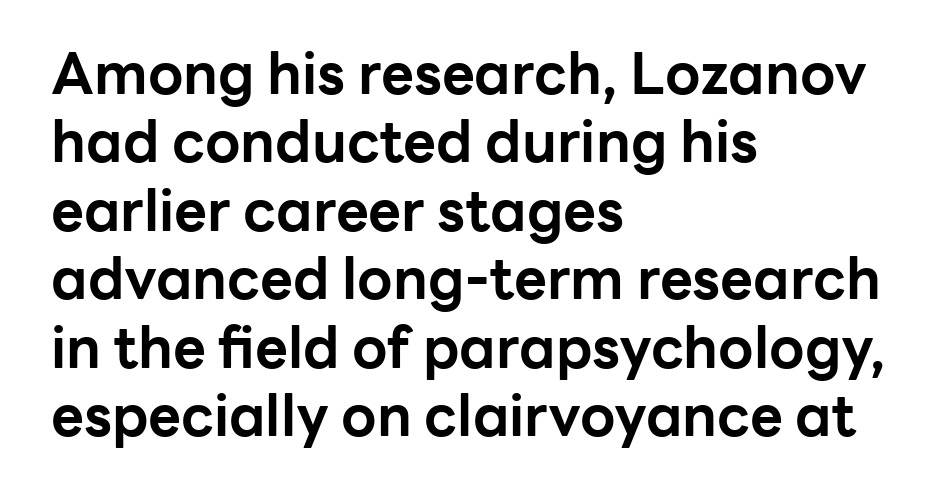
The image shows 57 px bold sans-serif type, upright; set left-aligned, line spacing 1.2x, normal letter spacing, not underlined; low stroke contrast and a medium x-height.
